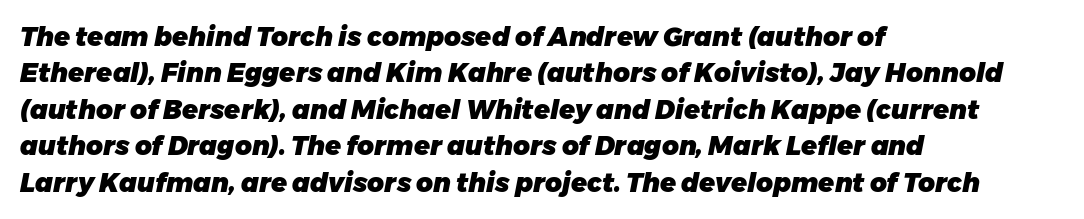
{"italic": "yes", "lean": "right", "slant_degrees": 11, "bold": "yes", "underline": "no", "align": "left", "line_spacing": "normal", "line_spacing_ratio": 1.4, "letter_spacing": "normal", "letter_spacing_em": 0.0, "glyph_px": 26}
